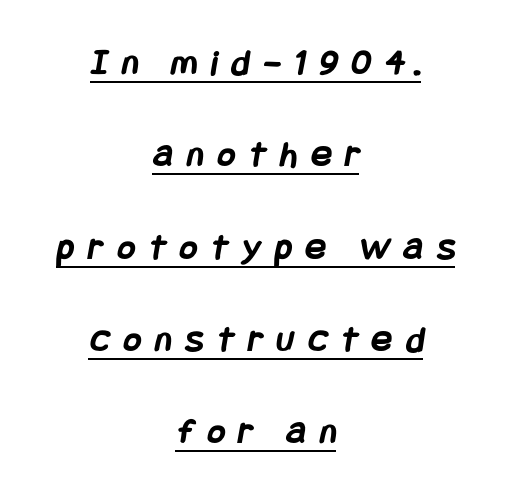
{"serif": "no", "bold": "yes", "weight": "semibold", "width": "condensed", "stroke_contrast": "low", "x_height": "large", "underline": "yes", "align": "center", "line_spacing": "loose", "line_spacing_ratio": 2.43, "letter_spacing": "wide", "letter_spacing_em": 0.37, "glyph_px": 38}
